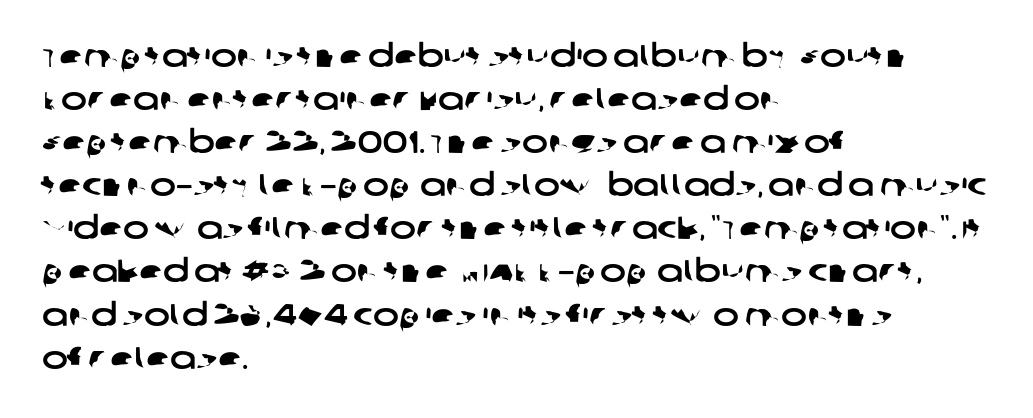
The image shows 31 px wide sans-serif type; set left-aligned, normal line spacing (1.39x), normal letter spacing, not underlined; low stroke contrast and a large x-height.
